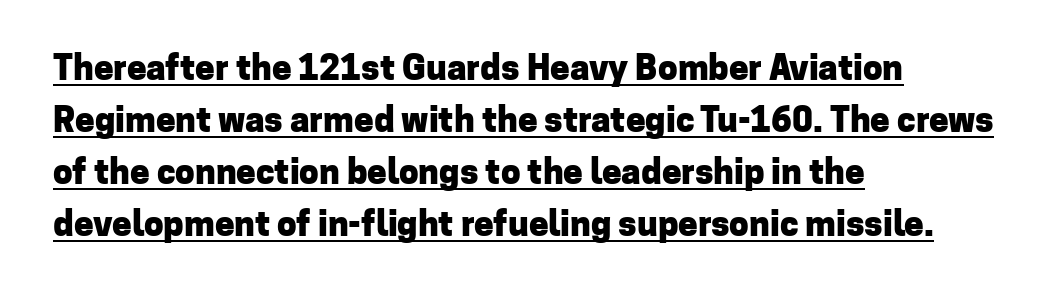
The image shows 35 px heavy sans-serif type, upright; set left-aligned, normal line spacing (1.49x), normal letter spacing, underlined; low stroke contrast and a medium x-height.
